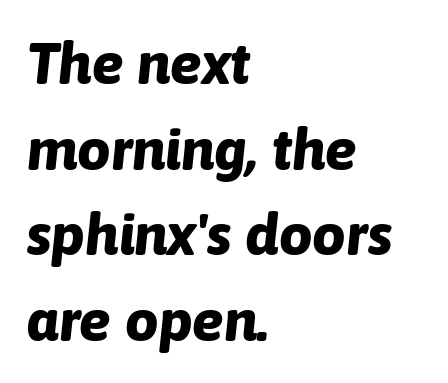
The image shows 59 px bold type, italic (leaning right); set left-aligned, normal line spacing (1.45x), normal letter spacing, not underlined; low stroke contrast and a medium x-height.
